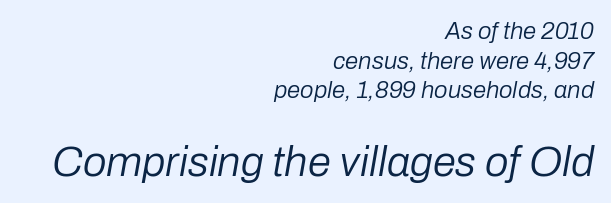
{"italic": "yes", "lean": "right", "slant_degrees": 10, "bold": "no", "weight": "regular", "width": "normal", "stroke_contrast": "low", "x_height": "medium", "monospaced": "no", "underline": "no", "align": "right", "line_spacing_ratio": 1.23, "letter_spacing": "normal", "letter_spacing_em": 0.0, "larger_block": "second", "size_ratio": 1.75, "glyph_px": 42}
